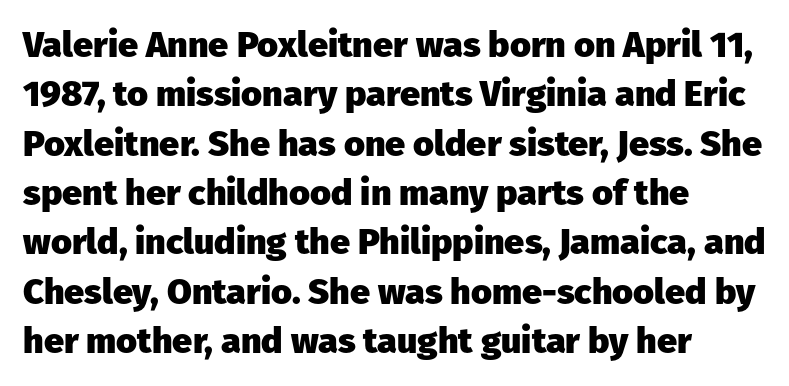
{"serif": "no", "italic": "no", "bold": "yes", "weight": "heavy", "width": "normal", "stroke_contrast": "low", "x_height": "medium", "monospaced": "no", "underline": "no", "align": "left", "line_spacing": "normal", "line_spacing_ratio": 1.37, "letter_spacing": "normal", "letter_spacing_em": 0.0, "glyph_px": 36}
